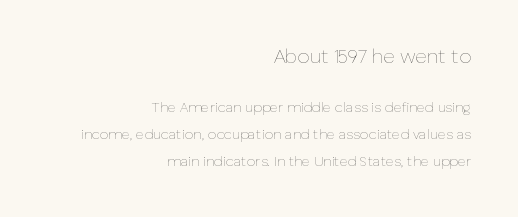
{"italic": "no", "bold": "no", "underline": "no", "align": "right", "line_spacing": "loose", "line_spacing_ratio": 1.91, "letter_spacing": "normal", "letter_spacing_em": 0.0, "larger_block": "first", "size_ratio": 1.43, "glyph_px": 20}
